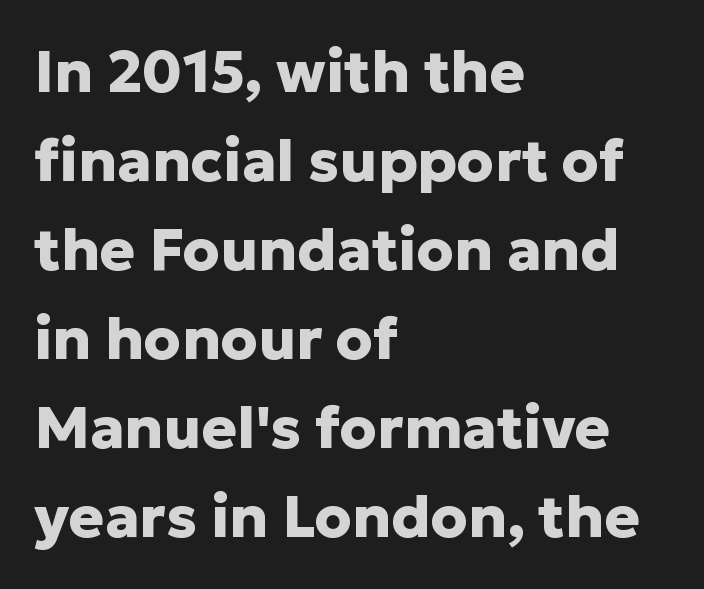
The image shows 59 px heavy sans-serif type, upright; set left-aligned, normal line spacing (1.51x), normal letter spacing, not underlined; low stroke contrast and a medium x-height.
